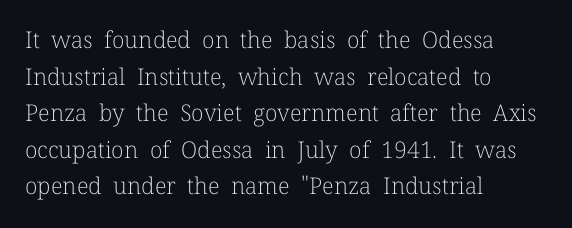
{"italic": "no", "bold": "no", "underline": "no", "align": "left", "line_spacing": "normal", "line_spacing_ratio": 1.59, "letter_spacing": "normal", "letter_spacing_em": 0.0, "glyph_px": 23}
